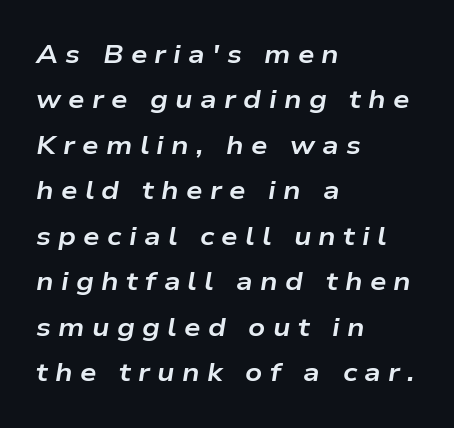
{"italic": "yes", "lean": "right", "slant_degrees": 9, "bold": "yes", "underline": "no", "align": "left", "line_spacing_ratio": 1.75, "letter_spacing": "wide", "letter_spacing_em": 0.28, "glyph_px": 26}
